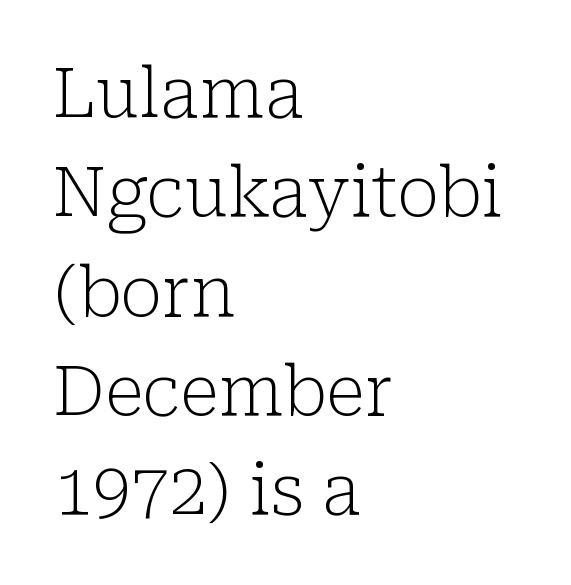
The image shows 69 px light serif type, upright; set left-aligned, normal line spacing (1.44x), normal letter spacing, not underlined; low stroke contrast and a medium x-height.
